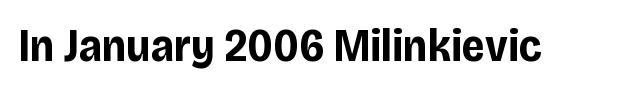
The letters stand upright; this is a roman face. The face used here is proportionally spaced, like ordinary book or web type. The face used here has the dense, thick strokes of a bold. The tracking reads as untouched default to a designer's eye.
